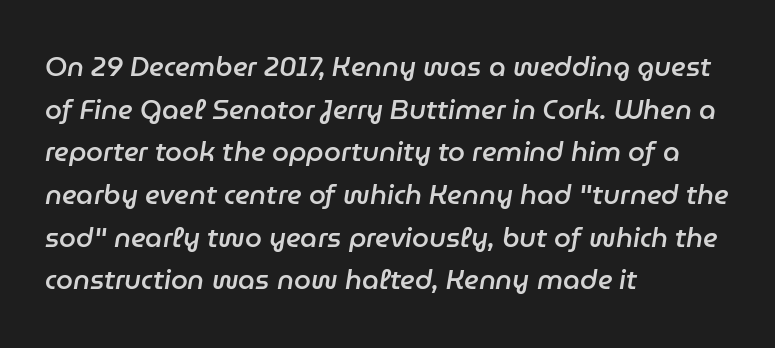
The string is rendered with underlining switched off. An italicized treatment has been applied to the whole sample. Typeset ragged right — the left edge is the straight one. What weight is shown? A semibold, between regular and bold. Look at the tracking — it's just the regular setting, nothing added.
